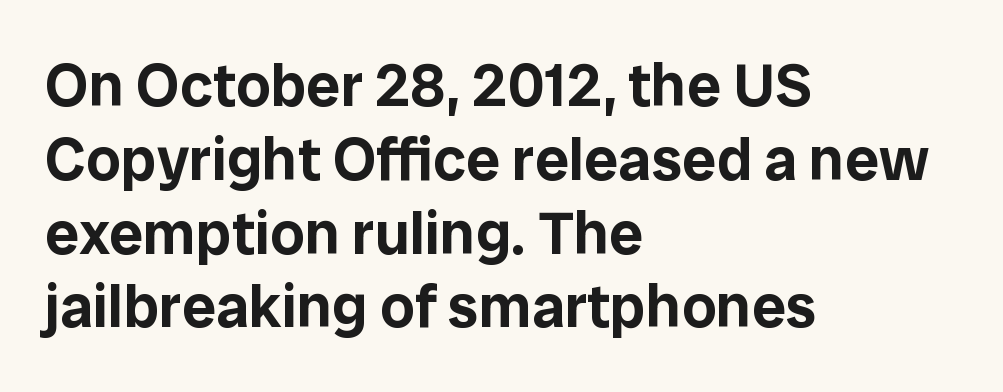
{"serif": "no", "italic": "no", "width": "normal", "stroke_contrast": "low", "x_height": "medium", "monospaced": "no", "underline": "no", "align": "left", "line_spacing_ratio": 1.21, "letter_spacing": "normal", "letter_spacing_em": 0.0, "glyph_px": 61}
